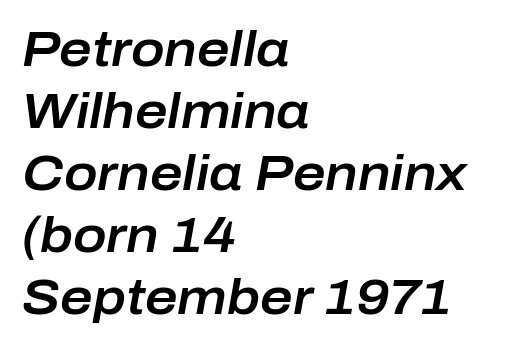
The strip under each line holds only bare page. Spacing verdict: proportional, widths tailored to each character. Words appear dense and cohesive because spacing is normal. Left-aligned paragraph, ragged on the right.
